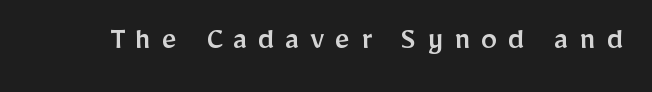
The image shows 33 px sans-serif type, upright; set unusually wide letter spacing (+0.32 em), not underlined; low stroke contrast and a medium x-height.
